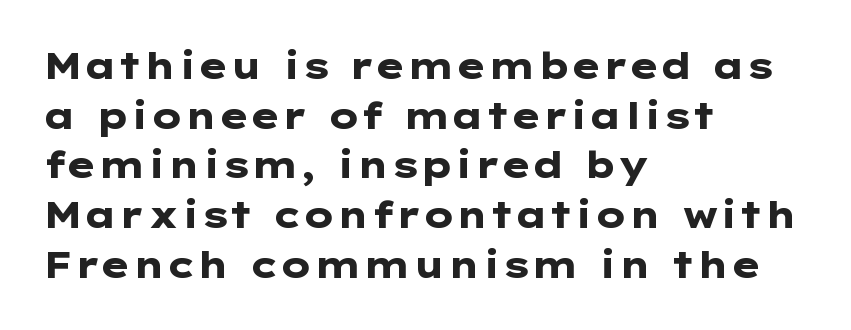
The image shows 36 px heavy, wide sans-serif type, upright; set left-aligned, normal line spacing (1.38x), normal letter spacing, not underlined; low stroke contrast and a medium x-height.
